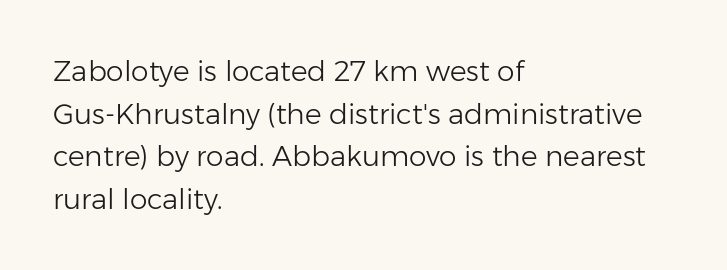
The image shows 28 px light sans-serif type, upright; set left-aligned, normal line spacing (1.52x), normal letter spacing, not underlined; low stroke contrast and a medium x-height.
